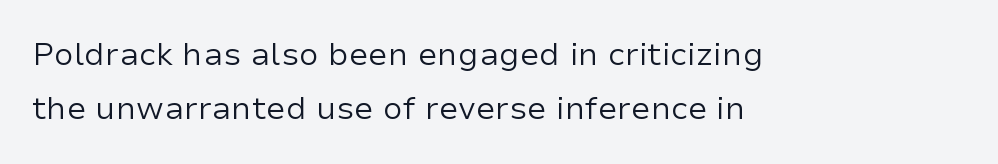
{"serif": "no", "italic": "no", "bold": "no", "weight": "regular", "width": "normal", "stroke_contrast": "low", "x_height": "medium", "monospaced": "no", "underline": "no", "align": "left", "line_spacing": "normal", "line_spacing_ratio": 1.7, "letter_spacing": "normal", "letter_spacing_em": 0.0, "glyph_px": 32}
